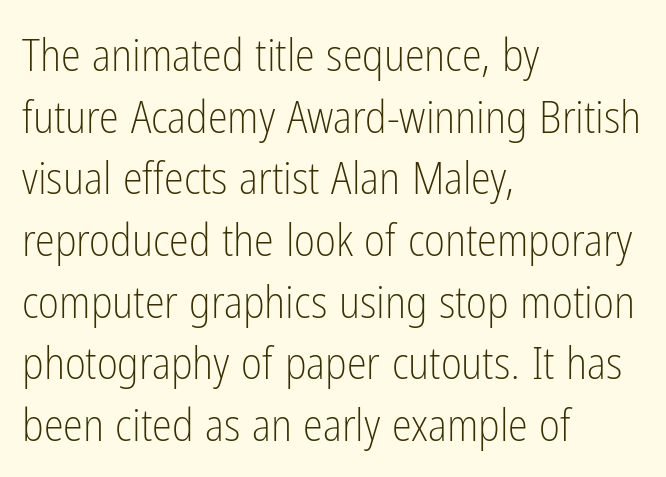
How are the letters spaced? Ordinarily, with no added tracking. Layout note: lines flush left. Unbolded letterforms with no extra heft. Quick note: underline off. This sample has the flowing, uneven cadence of proportional lettering. No italicization has been applied; the sample stays upright.
